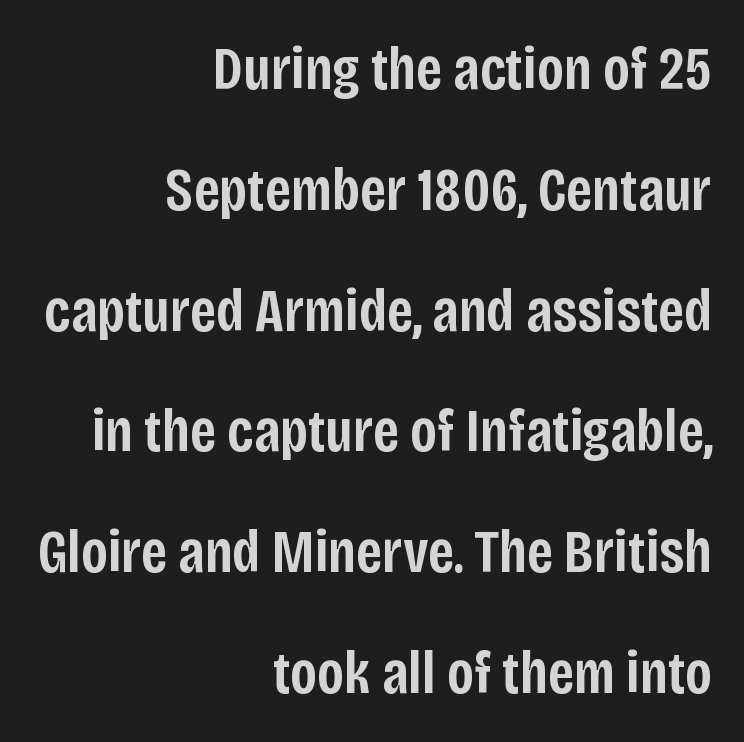
The image shows 61 px semibold, condensed sans-serif type, upright; set right-aligned, loose line spacing (1.98x), normal letter spacing, not underlined; low stroke contrast and a large x-height.
